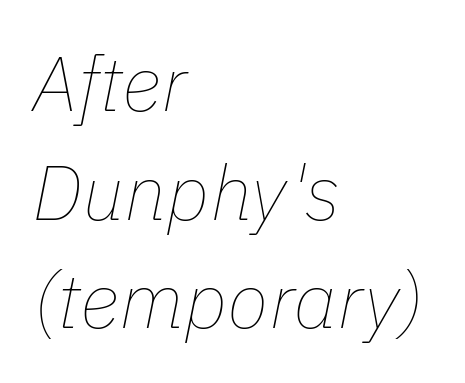
The image shows 77 px thin type, italic (leaning right); set left-aligned, normal line spacing (1.41x), normal letter spacing, not underlined; low stroke contrast and a medium x-height.
